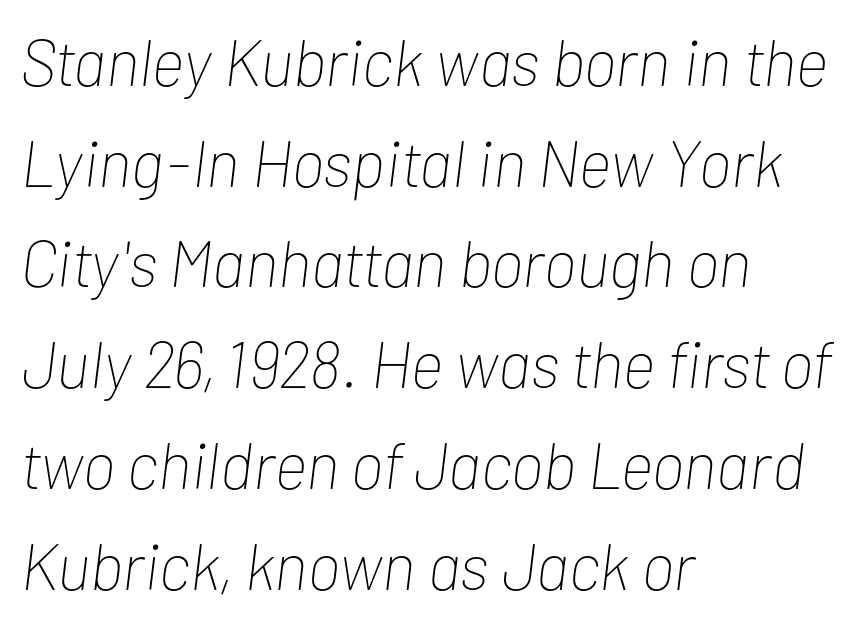
{"italic": "yes", "lean": "right", "slant_degrees": 7, "bold": "no", "weight": "thin", "width": "condensed", "stroke_contrast": "low", "x_height": "medium", "monospaced": "no", "underline": "no", "align": "left", "line_spacing": "normal", "line_spacing_ratio": 1.55, "letter_spacing": "normal", "letter_spacing_em": 0.0, "glyph_px": 65}
